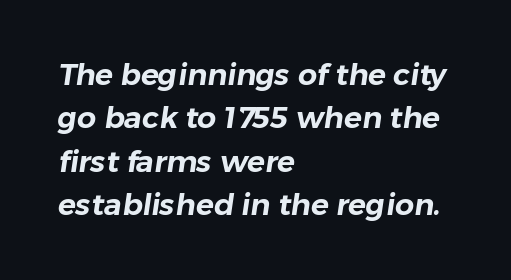
{"serif": "no", "width": "normal", "stroke_contrast": "low", "x_height": "medium", "monospaced": "no", "underline": "no", "align": "left", "line_spacing": "normal", "line_spacing_ratio": 1.45, "letter_spacing": "normal", "letter_spacing_em": 0.0, "glyph_px": 30}
